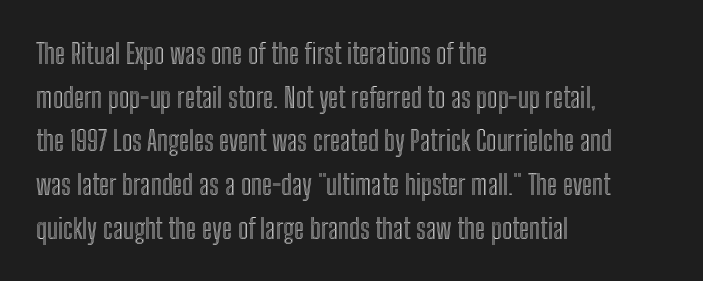
The compositor pushed each line to the left boundary. There is no visible air inserted between adjacent glyphs. The letters advance in unequal steps, a hallmark of proportional type. The designer left line spacing at the default. Vertical strokes here are truly vertical.
